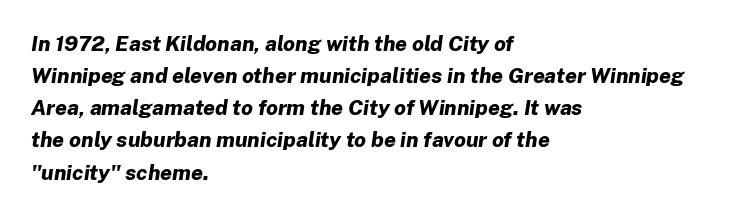
The image shows 21 px bold type, italic (leaning right); set left-aligned, normal line spacing (1.53x), normal letter spacing, not underlined.
